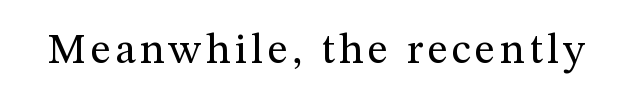
Stems here are at most as thick as an everyday book face. Words float on clear page, feet unadorned. Proportional: the letters do not fall into vertical columns. These lines were composed using upright roman letters. Is this a sans? No — the strokes have serifs.
